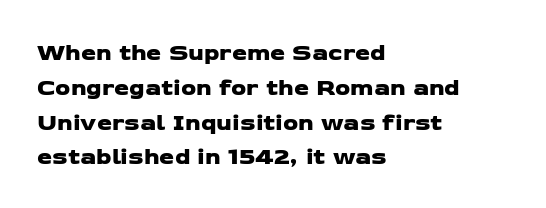
Q: Is the text underlined? A: No.
Q: How is the paragraph aligned? A: Left-aligned.
Q: Is the spacing between letters normal or unusually wide? A: Normal.
Q: Is the spacing between lines tight, normal or loose? A: Normal.
